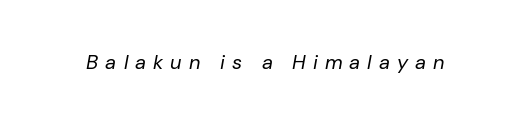
Q: Is the text bold? A: No.
Q: Is the text italic (slanted)? A: Yes, it leans right by about 10 degrees.
Q: Is the text underlined? A: No.
Q: Is the spacing between letters normal or unusually wide? A: Unusually wide.
